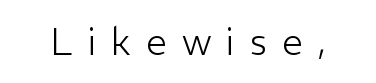
{"serif": "no", "italic": "no", "bold": "no", "weight": "light", "width": "normal", "stroke_contrast": "low", "x_height": "medium", "monospaced": "no", "underline": "no", "letter_spacing": "wide", "letter_spacing_em": 0.41, "glyph_px": 37}
